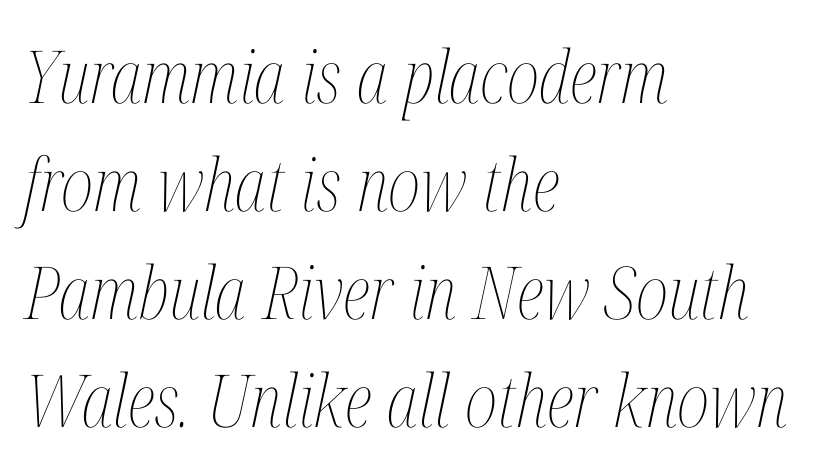
{"italic": "yes", "lean": "right", "slant_degrees": 12, "bold": "no", "weight": "thin", "width": "condensed", "stroke_contrast": "medium", "x_height": "medium", "monospaced": "no", "underline": "no", "align": "left", "line_spacing": "normal", "line_spacing_ratio": 1.48, "letter_spacing": "normal", "letter_spacing_em": 0.0, "glyph_px": 73}
